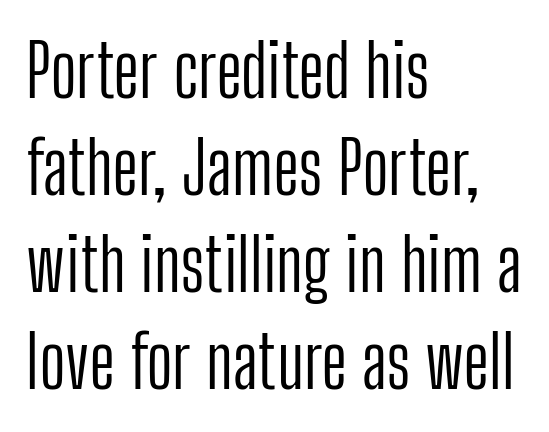
{"serif": "no", "italic": "no", "bold": "no", "weight": "light", "width": "condensed", "stroke_contrast": "low", "x_height": "medium", "monospaced": "no", "underline": "no", "align": "left", "line_spacing": "normal", "line_spacing_ratio": 1.33, "letter_spacing": "normal", "letter_spacing_em": 0.0, "glyph_px": 73}
